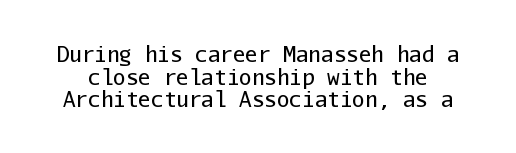
The image shows 21 px text type, upright; set tight line spacing (1.08x), normal letter spacing, not underlined.
